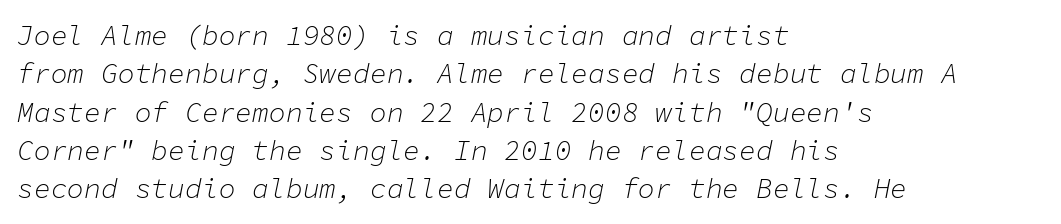
The image shows 28 px light type, italic (leaning right), monospaced; set left-aligned, normal line spacing (1.37x), normal letter spacing, not underlined; low stroke contrast and a medium x-height.
